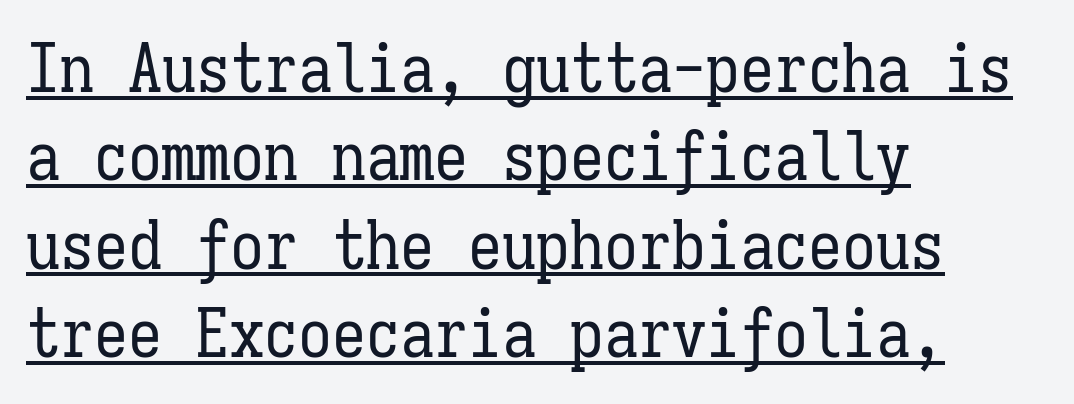
Q: Is the text bold? A: No.
Q: Is the text italic (slanted)? A: No, it is upright.
Q: Is the text underlined? A: Yes.
Q: How is the paragraph aligned? A: Left-aligned.
Q: Is the spacing between letters normal or unusually wide? A: Normal.
Q: Is the spacing between lines tight, normal or loose? A: Normal.
Q: Width (condensed, normal, or wide)? A: Condensed.
Q: Stroke contrast? A: Low.
Q: x-height? A: Medium.
Q: Monospaced? A: Yes.
